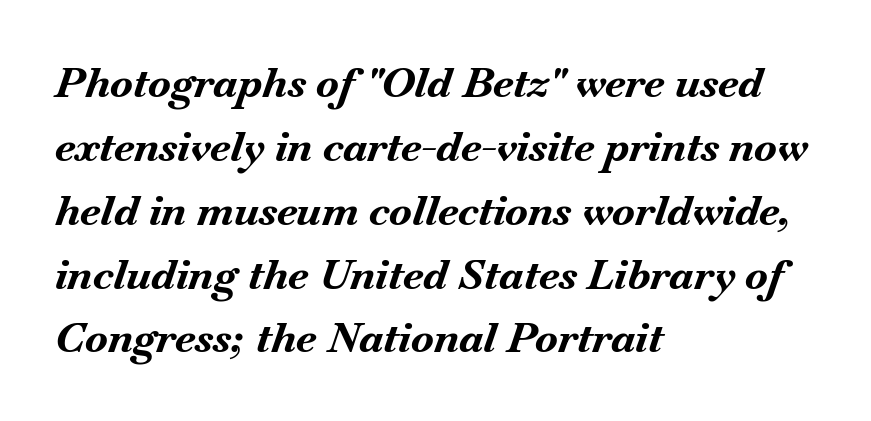
Students, observe: this is what conventionally led text looks like. Alignment: flush left. Short note: letters normally spaced. The typography opts for an oblique posture over an upright one.
